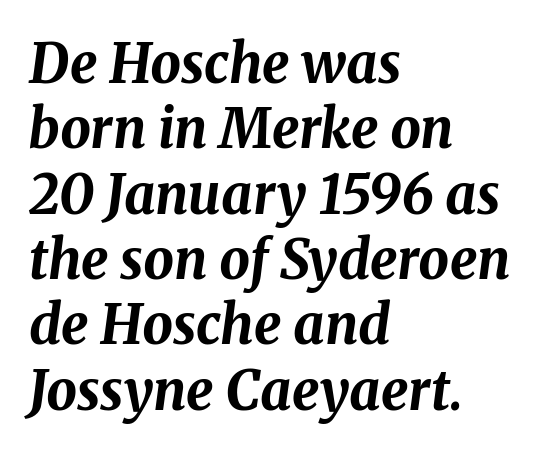
Q: Is the text bold? A: Yes.
Q: Is the text italic (slanted)? A: Yes, it leans right by about 8 degrees.
Q: Is the text underlined? A: No.
Q: How is the paragraph aligned? A: Left-aligned.
Q: Is the spacing between letters normal or unusually wide? A: Normal.
Q: Width (condensed, normal, or wide)? A: Normal.
Q: Stroke contrast? A: Medium.
Q: x-height? A: Medium.
Q: Monospaced? A: No.
